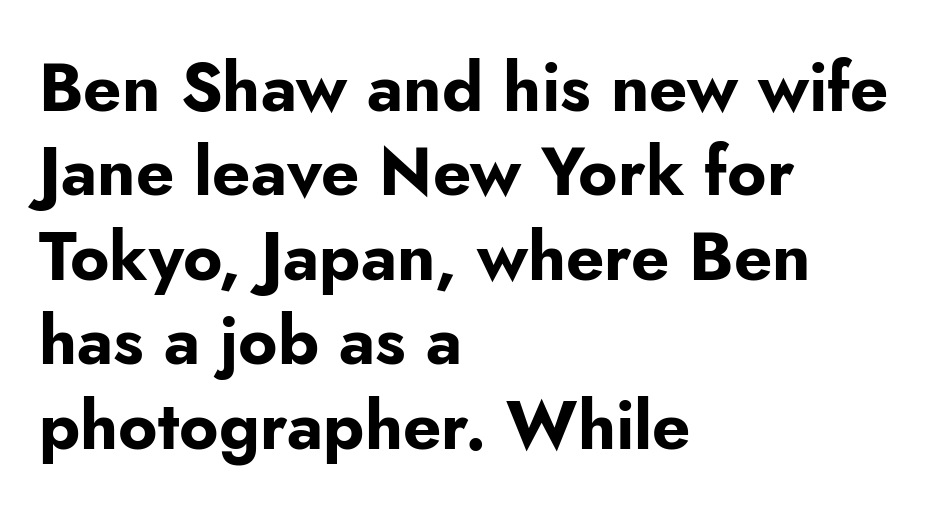
These lines carry a lot of weight — the face is fully bold. Short and long lines alike share a common starting point at left. Each letter keeps its own natural width here, so spacing adapts to shape. Interline gaps are of average width in this sample. Letterform terminals end flat and unadorned throughout the passage.
